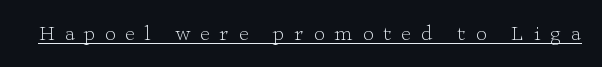
Compared with undecorated copy, this sample adds a rule below the words. Short note: letters widely spaced. The typeface has the unassuming heft of standard copy or less. The font's upright variant was chosen for this text.
